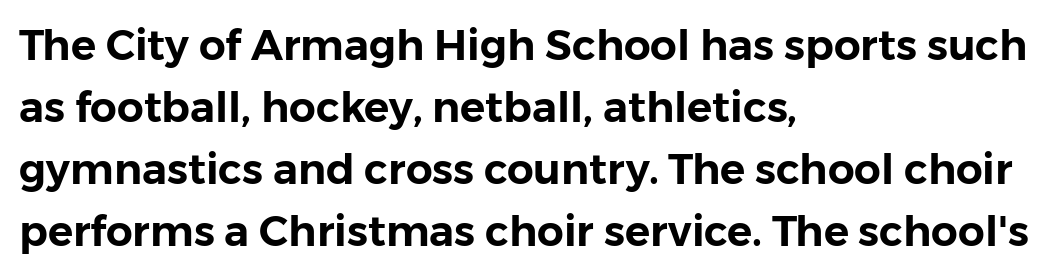
This rendering uses left alignment, leaving the right contour irregular. Does the lettering tilt? It doesn't — this is upright. The passage shown has conventional tracking throughout. Proportional: the letters do not fall into vertical columns.
